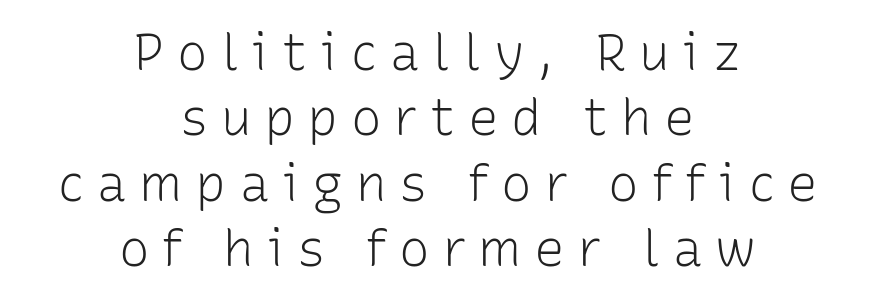
Q: Is the text bold? A: No.
Q: Is the text italic (slanted)? A: No, it is upright.
Q: Is the typeface a serif or a sans-serif typeface? A: Sans-serif.
Q: Is the text underlined? A: No.
Q: How is the paragraph aligned? A: Centered.
Q: Is the spacing between letters normal or unusually wide? A: Unusually wide.
Q: Is the spacing between lines tight, normal or loose? A: Normal.
Q: Width (condensed, normal, or wide)? A: Normal.
Q: Stroke contrast? A: Low.
Q: x-height? A: Medium.
Q: Monospaced? A: No.
